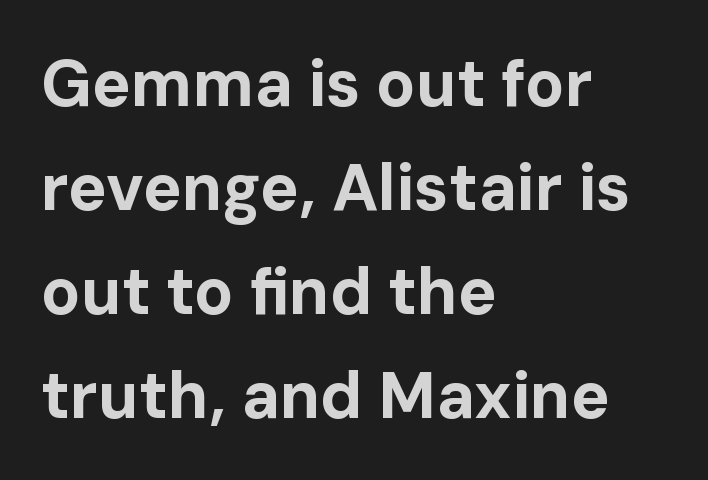
{"serif": "no", "italic": "no", "bold": "yes", "weight": "bold", "width": "normal", "stroke_contrast": "low", "x_height": "medium", "monospaced": "no", "underline": "no", "align": "left", "line_spacing": "normal", "line_spacing_ratio": 1.6, "letter_spacing": "normal", "letter_spacing_em": 0.0, "glyph_px": 65}
